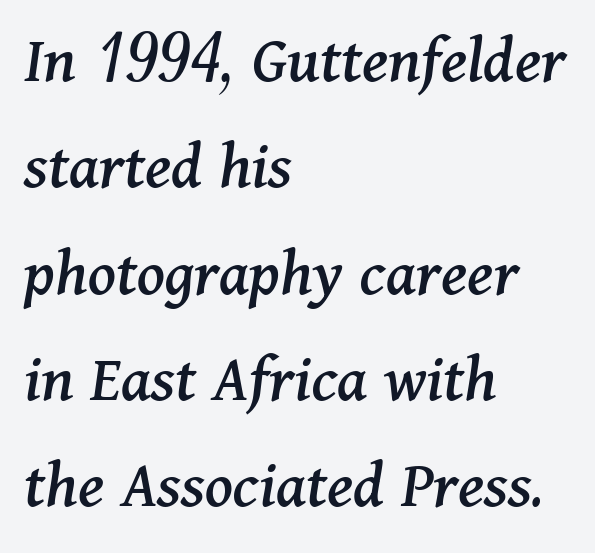
A typesetter would call this proportional, since set widths differ per character. Descender tails drop into unmarked territory. The typography opts for an oblique posture over an upright one. Each word holds together tightly as a unit, with standard inter-letter gaps. The compositor pushed each line to the left boundary. The rendering uses a moderate line-height, typical for paragraphs.
